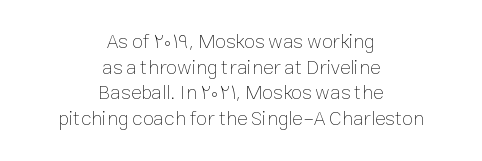
The image shows 20 px text type, upright; set centered, normal line spacing (1.28x), normal letter spacing, not underlined.
